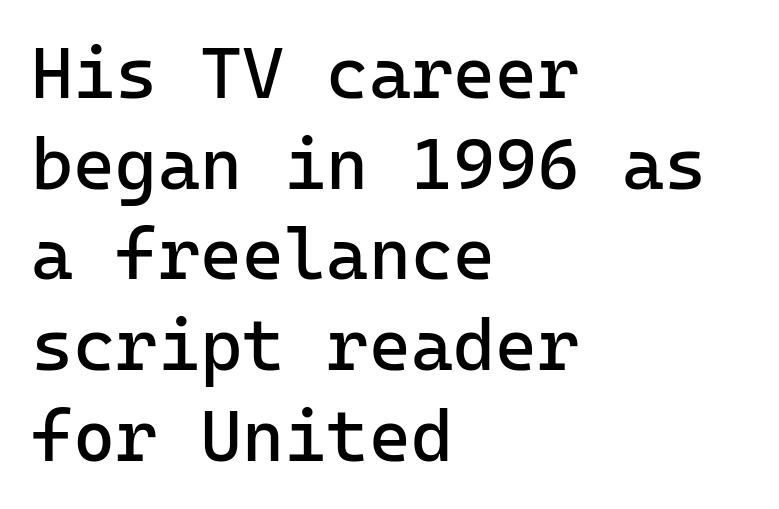
Line beginnings align vertically; line endings do not. You could count columns in this text — the font is strictly monospaced. The lines sit at an ordinary, default distance from one another. The font family rendered here belongs to the sans-serif group. When letters stand straight like this, we call the style roman or upright. Tracking value appears to be zero — textbook default spacing.
